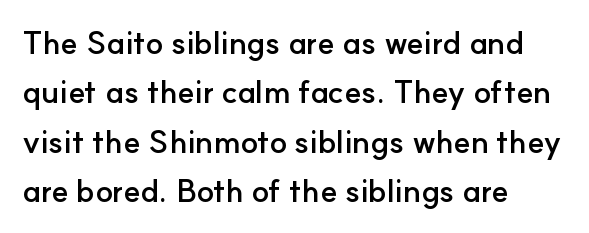
Q: Is the text bold? A: Yes.
Q: Is the text italic (slanted)? A: No, it is upright.
Q: Is the typeface a serif or a sans-serif typeface? A: Sans-serif.
Q: Is the text underlined? A: No.
Q: How is the paragraph aligned? A: Left-aligned.
Q: Is the spacing between letters normal or unusually wide? A: Normal.
Q: Is the spacing between lines tight, normal or loose? A: Normal.
Q: Width (condensed, normal, or wide)? A: Normal.
Q: Stroke contrast? A: Low.
Q: x-height? A: Small.
Q: Monospaced? A: No.
